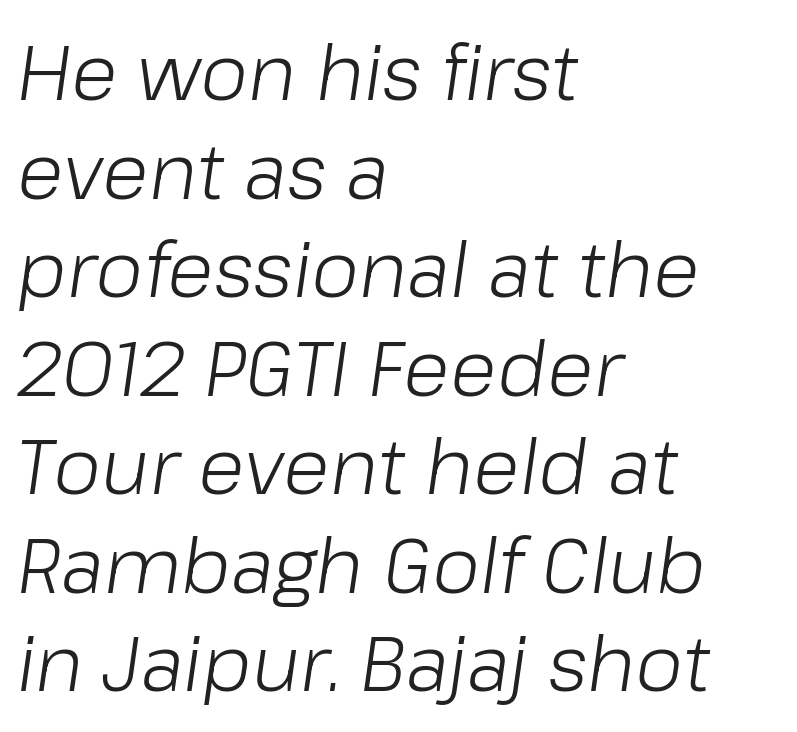
Unbolded letterforms with no extra heft. The horizontal fit of the characters is conventional and even. The rendering uses natural spacing where letterforms have individual widths. Style check: oblique.
